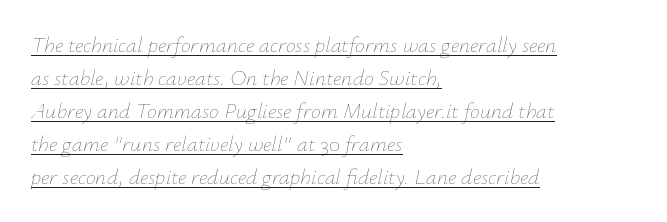
{"italic": "yes", "lean": "right", "slant_degrees": 12, "bold": "no", "underline": "yes", "align": "left", "line_spacing": "normal", "line_spacing_ratio": 1.5, "letter_spacing": "normal", "letter_spacing_em": 0.0, "glyph_px": 22}
